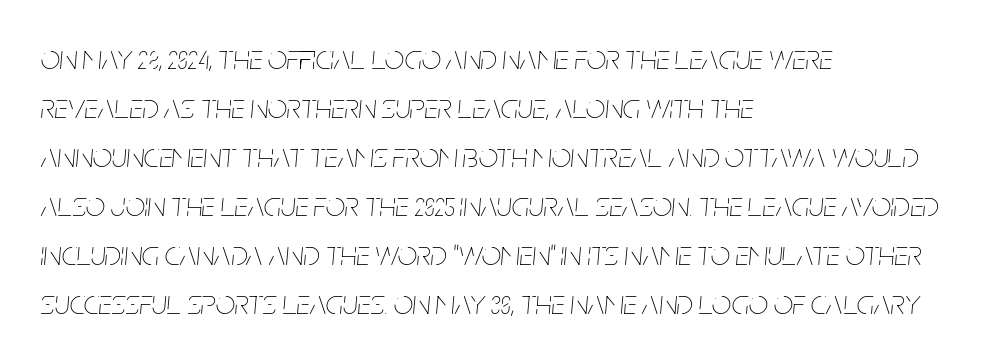
Q: Is the text bold? A: No.
Q: Is the text italic (slanted)? A: Yes, it leans right by about 5 degrees.
Q: Is the text underlined? A: No.
Q: How is the paragraph aligned? A: Left-aligned.
Q: Is the spacing between letters normal or unusually wide? A: Normal.
Q: Is the spacing between lines tight, normal or loose? A: Normal.
Q: Width (condensed, normal, or wide)? A: Condensed.
Q: Stroke contrast? A: Low.
Q: x-height? A: Large.
Q: Monospaced? A: No.
